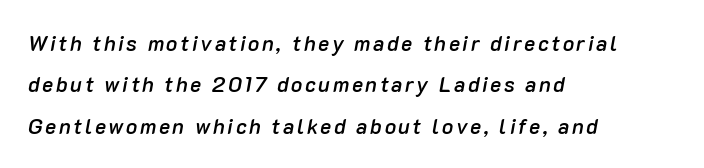
Q: Is the text bold? A: Semi-bold.
Q: Is the text italic (slanted)? A: Yes, it leans right by about 10 degrees.
Q: Is the text underlined? A: No.
Q: How is the paragraph aligned? A: Left-aligned.
Q: Is the spacing between lines tight, normal or loose? A: Loose.
